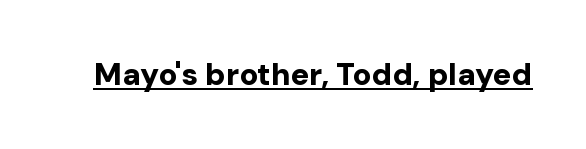
The image shows 31 px bold sans-serif type, upright; set normal letter spacing, underlined; low stroke contrast and a medium x-height.
